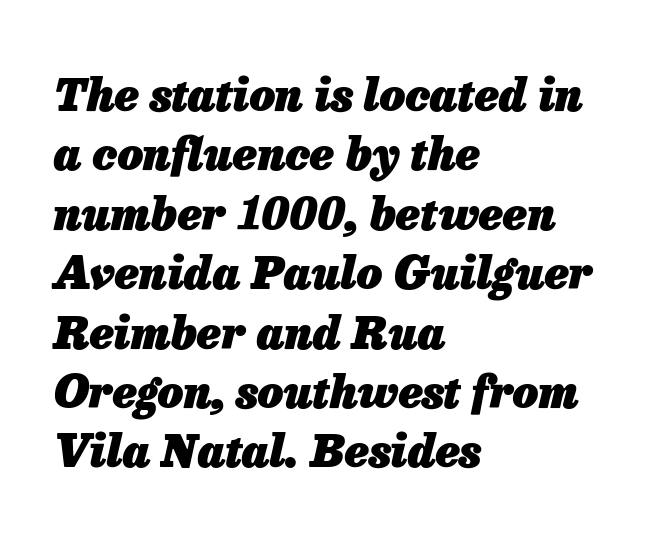
Q: Is the text bold? A: Yes.
Q: Is the text italic (slanted)? A: Yes, it leans right by about 13 degrees.
Q: Is the text underlined? A: No.
Q: How is the paragraph aligned? A: Left-aligned.
Q: Is the spacing between letters normal or unusually wide? A: Normal.
Q: Is the spacing between lines tight, normal or loose? A: Normal.
Q: Width (condensed, normal, or wide)? A: Normal.
Q: Stroke contrast? A: Low.
Q: x-height? A: Medium.
Q: Monospaced? A: No.
